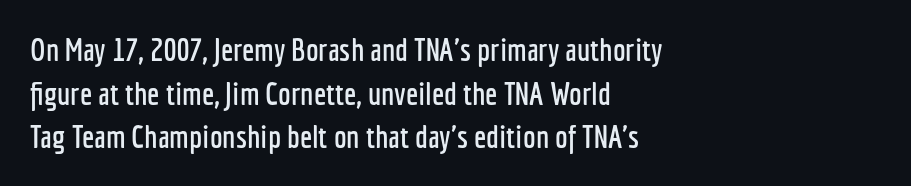
Casual observation: everything's shoved over to the left. This rendering employs a face without finishing strokes, i.e., a sans-serif. Nothing unusual about the tracking: characters are spaced as the font intends. The rendering uses natural spacing where letterforms have individual widths.
